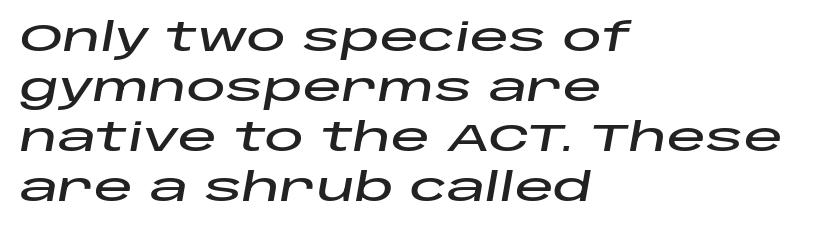
Q: Is the text italic (slanted)? A: Yes, it leans right by about 10 degrees.
Q: Is the text underlined? A: No.
Q: How is the paragraph aligned? A: Left-aligned.
Q: Is the spacing between letters normal or unusually wide? A: Normal.
Q: Is the spacing between lines tight, normal or loose? A: Normal.
Q: Width (condensed, normal, or wide)? A: Wide.
Q: Stroke contrast? A: Low.
Q: x-height? A: Large.
Q: Monospaced? A: No.
